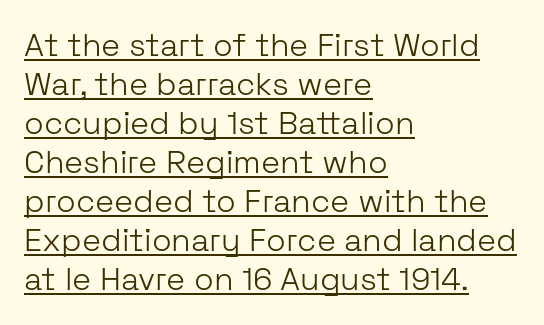
The image shows 32 px light sans-serif type, upright; set left-aligned, line spacing 1.22x, normal letter spacing, underlined; low stroke contrast and a medium x-height.
